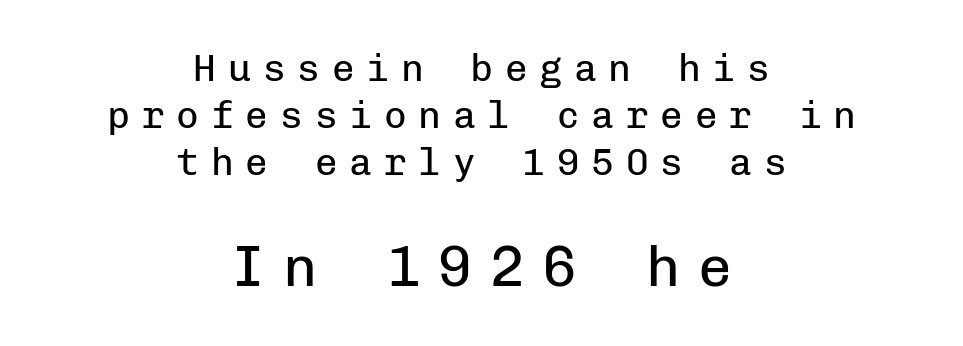
Scale increases going downward across the two blocks. The font family rendered here belongs to the sans-serif group. A typesetter would call this monospace, since all characters share one set width. The passage shown is not underscored anywhere. The letters stand upright; this is a roman face. What stands out about the letter spacing? Its width — letters are far apart.
